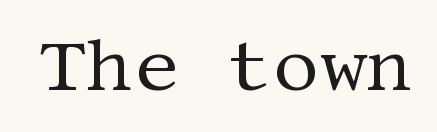
The tracking reads as untouched default to a designer's eye. Counters stay open thanks to moderate or lighter strokes. The gap between lines stays unmarked. Rendered with straight, roman letterforms.
